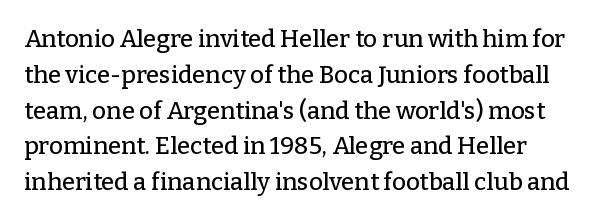
Summary of vertical rhythm: regular, with standard interline spacing. Is the block centered? No — it sits flush against the left margin. Nobody drew a line under any word here. Unlike italic type, these characters show no tilt at all.
